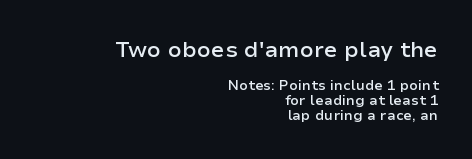
A typesetter would mark this as roman, not italic. What weight is shown? A semibold, between regular and bold. Horizontal bands of white between lines are thin slivers. The block sitting higher on the canvas is the one with enlarged characters. How are the letters spaced? Ordinarily, with no added tracking.
